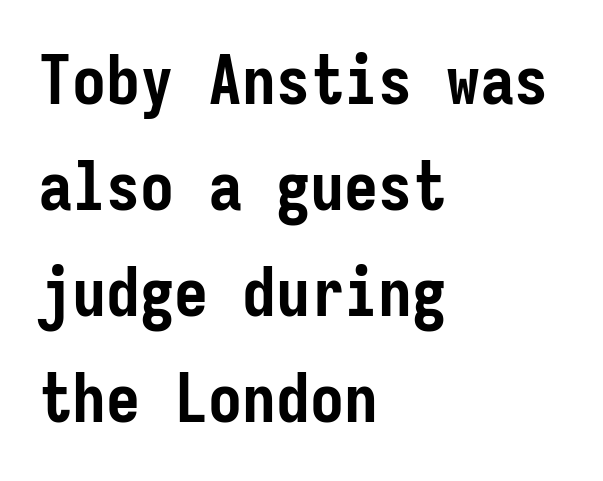
{"serif": "no", "italic": "no", "bold": "yes", "weight": "semibold", "width": "condensed", "stroke_contrast": "low", "x_height": "medium", "monospaced": "yes", "underline": "no", "align": "left", "line_spacing": "normal", "line_spacing_ratio": 1.56, "letter_spacing": "normal", "letter_spacing_em": 0.0, "glyph_px": 68}
